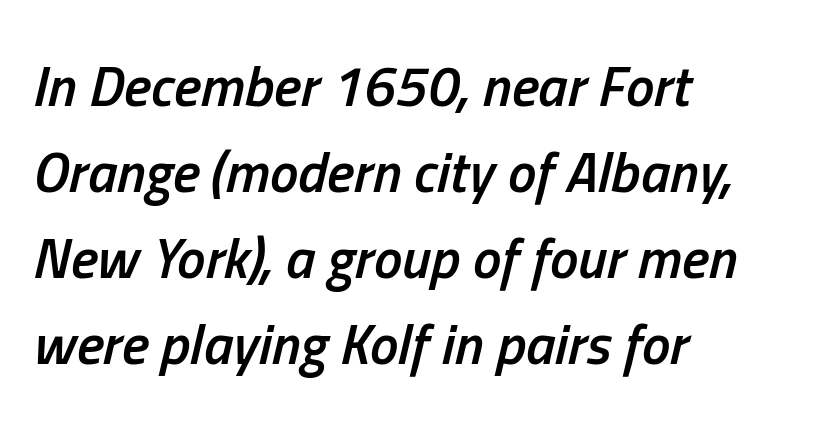
The image shows 57 px semibold, condensed type, italic (leaning right); set left-aligned, normal line spacing (1.51x), normal letter spacing, not underlined; low stroke contrast and a medium x-height.
